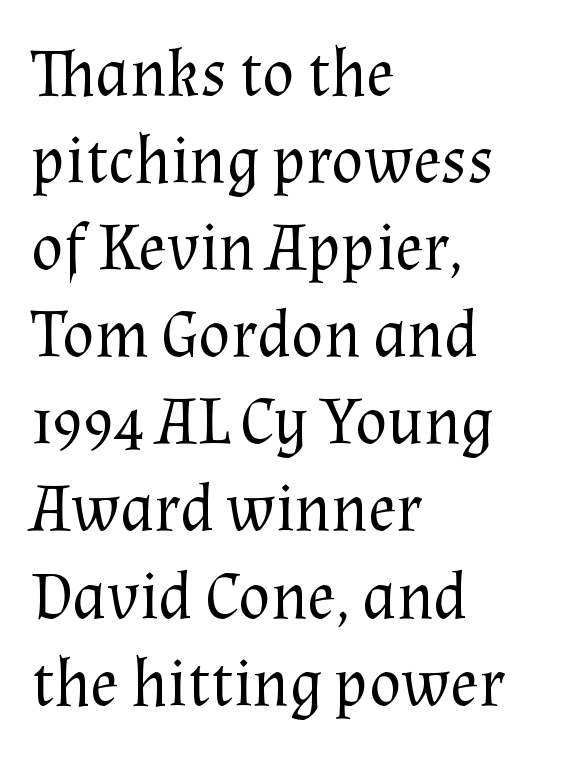
The image shows 67 px regular-weight type, upright; set left-aligned, normal line spacing (1.3x), normal letter spacing, not underlined; medium stroke contrast and a medium x-height.
